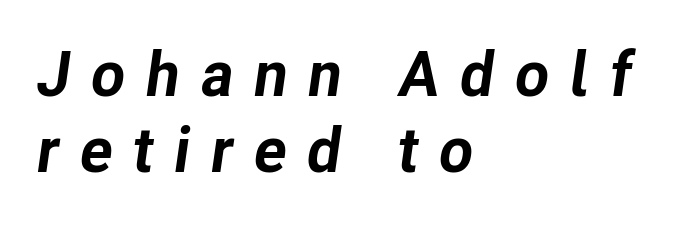
Q: Is the text bold? A: Yes.
Q: Is the text italic (slanted)? A: Yes, it leans right by about 8 degrees.
Q: Is the text underlined? A: No.
Q: How is the paragraph aligned? A: Left-aligned.
Q: Is the spacing between letters normal or unusually wide? A: Unusually wide.
Q: Width (condensed, normal, or wide)? A: Normal.
Q: Stroke contrast? A: Low.
Q: x-height? A: Medium.
Q: Monospaced? A: No.
